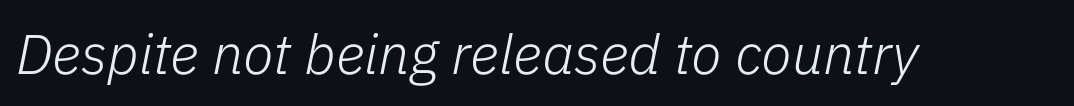
Is the stroke heavy? The answer is a plain regular-or-lighter. Glance below the letters and you will spot only blank space. Yep, that's italic — everything's leaning. The letters sit at their default tracking, neither squeezed nor spread. Varying glyph widths throughout — classic text-font behaviour.
